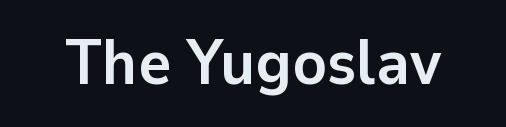
The image shows 63 px semibold sans-serif type, upright; set normal letter spacing, not underlined; low stroke contrast and a medium x-height.
